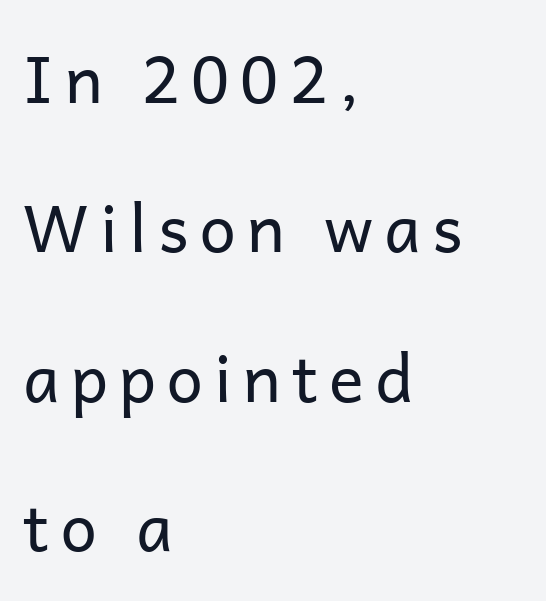
Q: Is the text bold? A: No.
Q: Is the text italic (slanted)? A: No, it is upright.
Q: Is the typeface a serif or a sans-serif typeface? A: Sans-serif.
Q: Is the text underlined? A: No.
Q: How is the paragraph aligned? A: Left-aligned.
Q: Is the spacing between lines tight, normal or loose? A: Loose.
Q: Width (condensed, normal, or wide)? A: Normal.
Q: Stroke contrast? A: Low.
Q: x-height? A: Medium.
Q: Monospaced? A: No.
